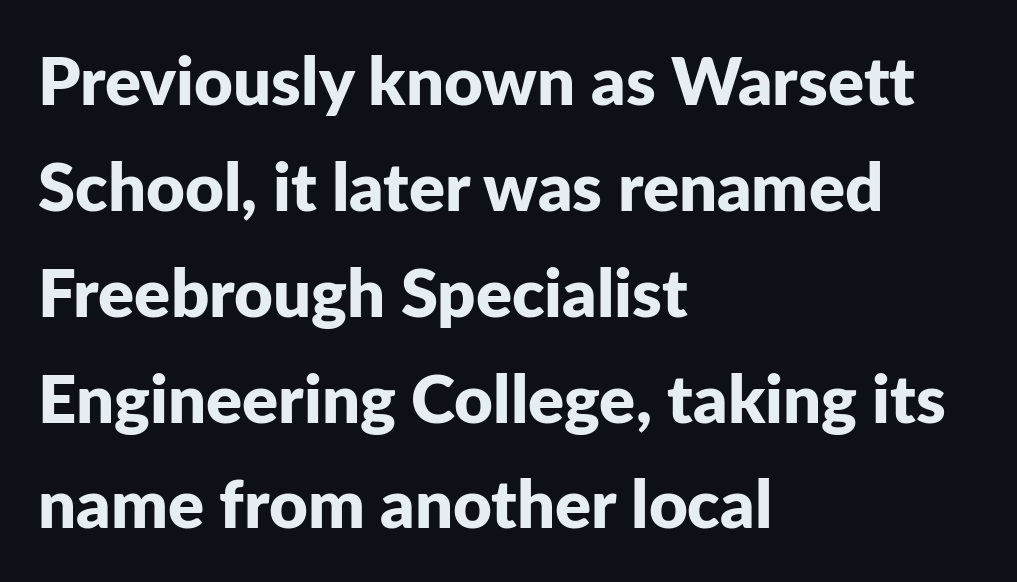
A typesetter would call this leading conventional body-copy spacing. The face used here is proportionally spaced, like ordinary book or web type. Descender tails drop into unmarked territory. Compared with a centered layout, this one pins lines to the left instead.
